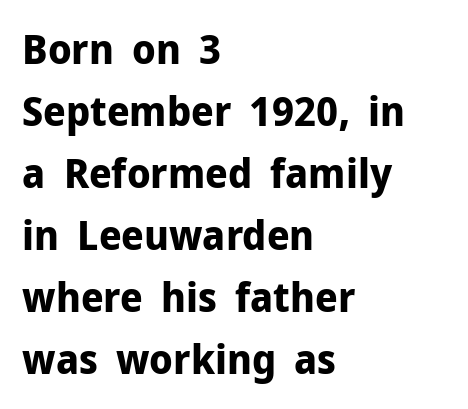
Is the type bold? Yes — the strokes are clearly thick and heavy. Inter-character spacing is left at the font's built-in metrics. What's the leading like? Ordinary, nothing unusual. Short and long lines alike share a common starting point at left. The face used here is proportionally spaced, like ordinary book or web type.
